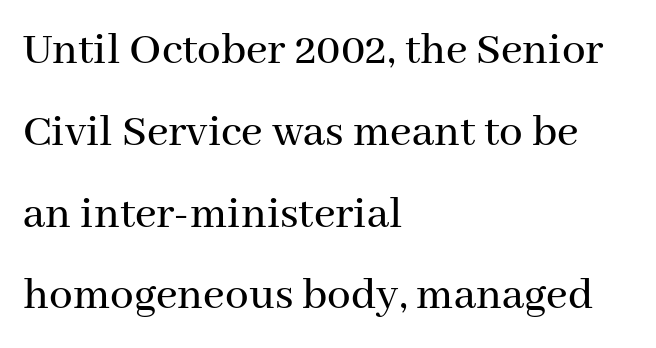
{"serif": "yes", "italic": "no", "width": "normal", "stroke_contrast": "medium", "x_height": "medium", "monospaced": "no", "underline": "no", "align": "left", "line_spacing_ratio": 1.74, "letter_spacing": "normal", "letter_spacing_em": 0.0, "glyph_px": 47}
